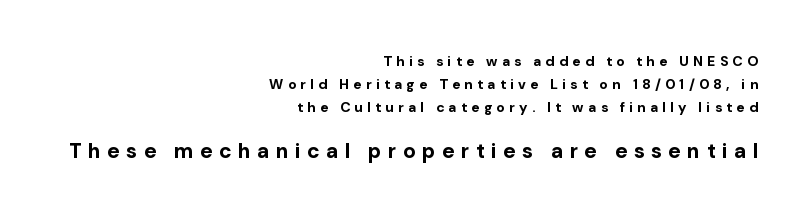
The image shows 21 px bold type, upright; set right-aligned, normal line spacing (1.63x), unusually wide letter spacing (+0.31 em), not underlined; the second (bottom) block is 1.5x larger.
